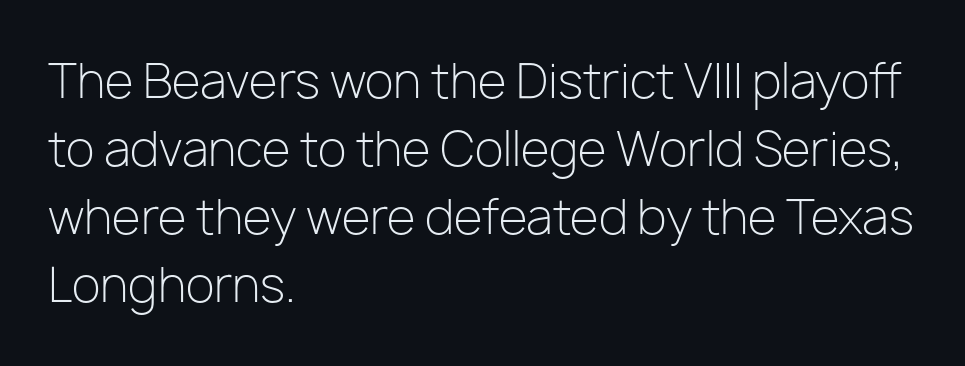
The image shows 47 px light sans-serif type, upright; set left-aligned, normal line spacing (1.45x), normal letter spacing, not underlined; low stroke contrast and a medium x-height.
